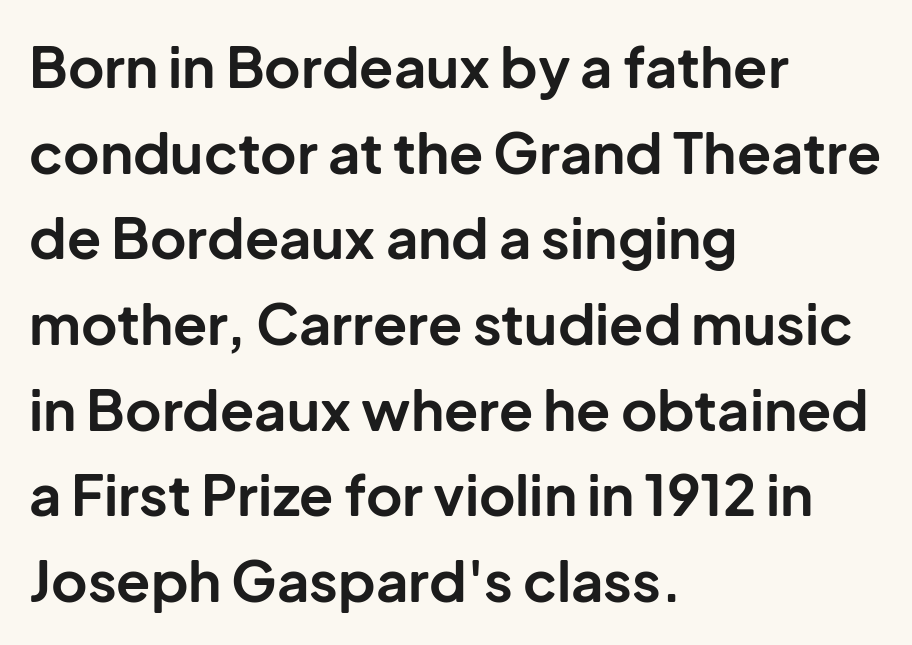
Q: Is the text bold? A: Yes.
Q: Is the text italic (slanted)? A: No, it is upright.
Q: Is the typeface a serif or a sans-serif typeface? A: Sans-serif.
Q: Is the text underlined? A: No.
Q: How is the paragraph aligned? A: Left-aligned.
Q: Is the spacing between letters normal or unusually wide? A: Normal.
Q: Is the spacing between lines tight, normal or loose? A: Normal.
Q: Width (condensed, normal, or wide)? A: Normal.
Q: Stroke contrast? A: Low.
Q: x-height? A: Medium.
Q: Monospaced? A: No.
